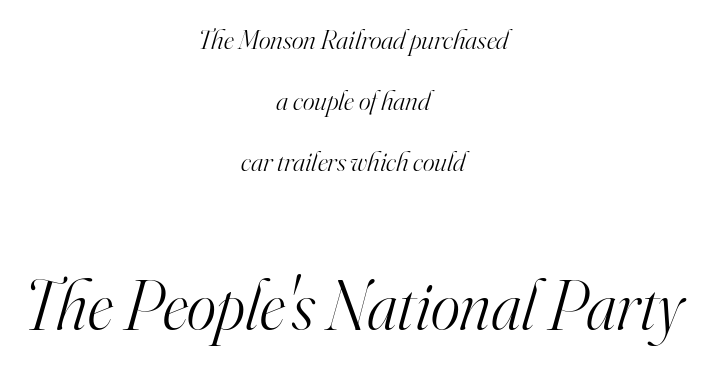
The image shows 70 px light serif type, italic (leaning right); set centered, loose line spacing (2.18x), normal letter spacing, not underlined; the second (bottom) block is 2.5x larger; high stroke contrast and a small x-height.
